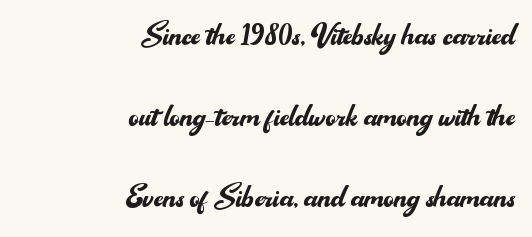
{"serif": "no", "bold": "no", "weight": "regular", "width": "normal", "stroke_contrast": "medium", "x_height": "small", "monospaced": "no", "underline": "no", "align": "right", "line_spacing": "loose", "line_spacing_ratio": 2.08, "letter_spacing": "normal", "letter_spacing_em": 0.0, "glyph_px": 39}
